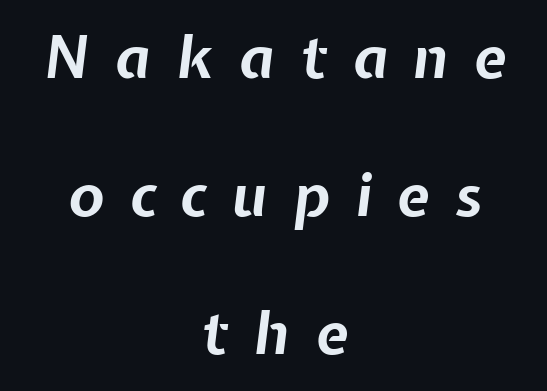
{"italic": "yes", "lean": "right", "slant_degrees": 7, "bold": "yes", "weight": "bold", "width": "normal", "stroke_contrast": "low", "x_height": "medium", "monospaced": "no", "underline": "no", "align": "center", "line_spacing": "loose", "line_spacing_ratio": 2.34, "letter_spacing": "wide", "letter_spacing_em": 0.43, "glyph_px": 59}
